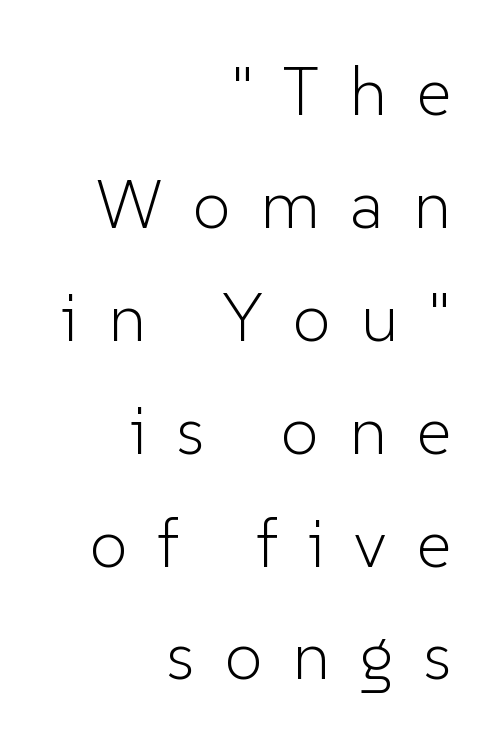
{"serif": "no", "italic": "no", "bold": "no", "weight": "light", "width": "normal", "stroke_contrast": "low", "x_height": "medium", "monospaced": "no", "underline": "no", "align": "right", "line_spacing": "normal", "line_spacing_ratio": 1.66, "letter_spacing": "wide", "letter_spacing_em": 0.44, "glyph_px": 68}
